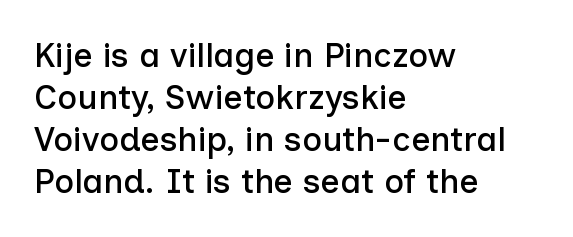
Do the characters align in a grid? No, the font is proportional. Observe the ordinary spacing: letters are neighbours, not strangers. Just letters on the line, the space beneath them empty. The text was rendered using a sans face with plain stroke endings. Posture: vertical. A student would call this left alignment; a typographer would say flush left, rag right.
